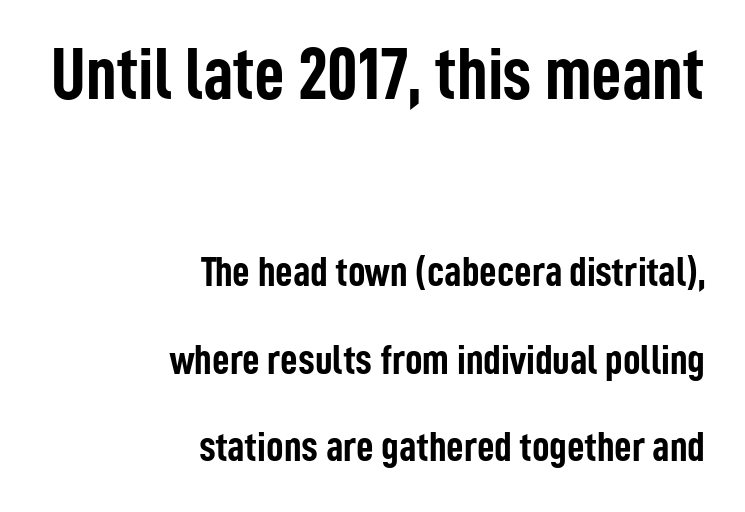
The image shows 75 px semibold, condensed sans-serif type, upright; set right-aligned, loose line spacing (2.03x), normal letter spacing, not underlined; the first (top) block is 1.74x larger; low stroke contrast and a medium x-height.
